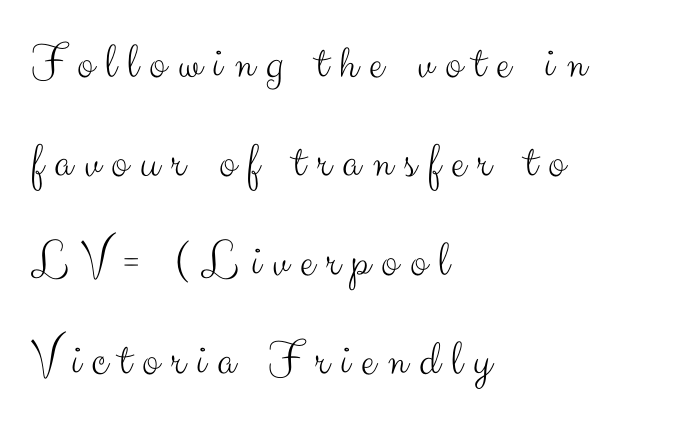
These lines are rendered in a variable-pitch font. Widely set lines give the paragraph a tall, airy silhouette. A classic flush-left, rag-right setting is used for this passage. Weight: regular or lighter. Observe the wide spacing: letters keep a clear distance from each other.
